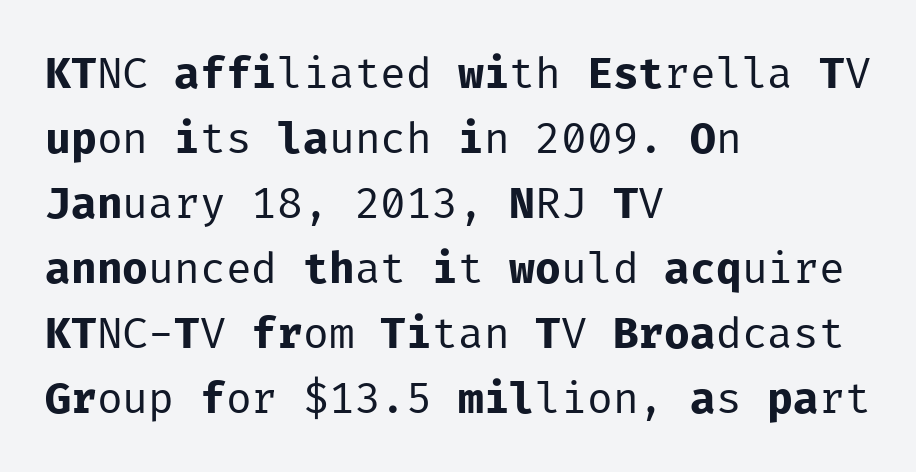
{"serif": "no", "italic": "no", "bold": "no", "weight": "regular", "width": "normal", "stroke_contrast": "low", "x_height": "medium", "monospaced": "yes", "underline": "no", "align": "left", "line_spacing": "normal", "line_spacing_ratio": 1.51, "letter_spacing": "normal", "letter_spacing_em": 0.0, "glyph_px": 43}
